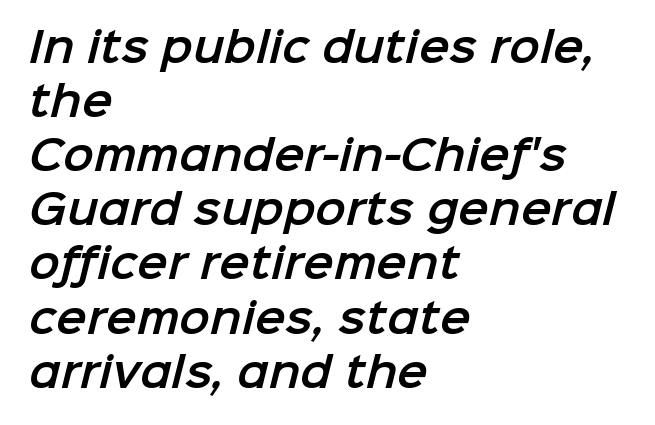
Q: Is the typeface a serif or a sans-serif typeface? A: Sans-serif.
Q: Is the text underlined? A: No.
Q: How is the paragraph aligned? A: Left-aligned.
Q: Is the spacing between letters normal or unusually wide? A: Normal.
Q: Is the spacing between lines tight, normal or loose? A: Normal.
Q: Width (condensed, normal, or wide)? A: Normal.
Q: Stroke contrast? A: Low.
Q: x-height? A: Medium.
Q: Monospaced? A: No.
